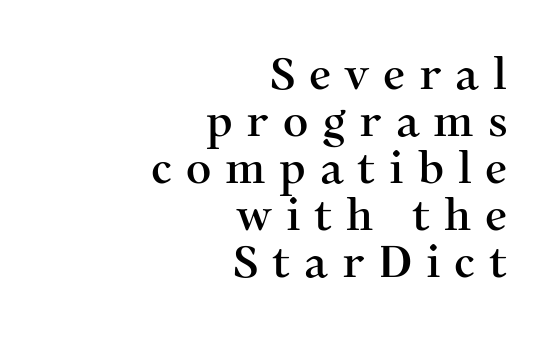
Q: Is the text italic (slanted)? A: No, it is upright.
Q: Is the typeface a serif or a sans-serif typeface? A: Serif.
Q: Is the text underlined? A: No.
Q: How is the paragraph aligned? A: Right-aligned.
Q: Is the spacing between letters normal or unusually wide? A: Unusually wide.
Q: Is the spacing between lines tight, normal or loose? A: Tight.
Q: Width (condensed, normal, or wide)? A: Normal.
Q: Stroke contrast? A: Medium.
Q: x-height? A: Medium.
Q: Monospaced? A: No.
